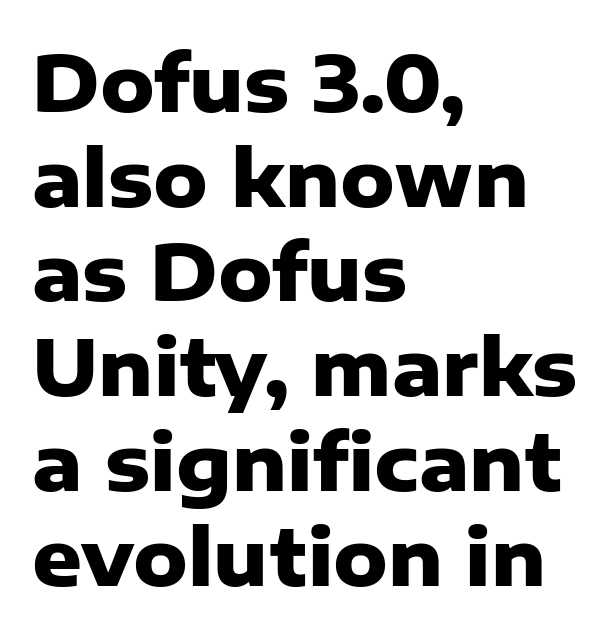
{"serif": "no", "italic": "no", "bold": "yes", "weight": "heavy", "width": "normal", "stroke_contrast": "low", "x_height": "medium", "monospaced": "no", "underline": "no", "align": "left", "line_spacing_ratio": 1.23, "letter_spacing": "normal", "letter_spacing_em": 0.0, "glyph_px": 77}
